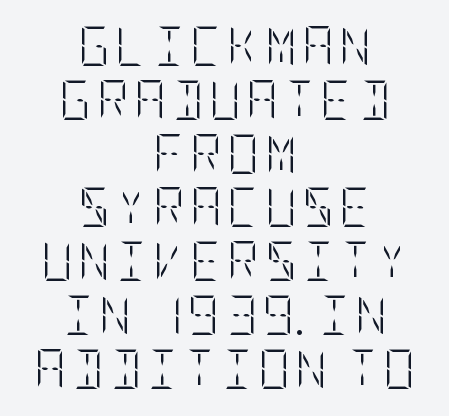
No word sits above an underline. Is there much room between lines? A standard amount, neither cramped nor airy. On a weight scale, this lands at 450 or below. Is there any slant? The stems are plumb. Does the copy run flush right? No — it is centered line by line.
